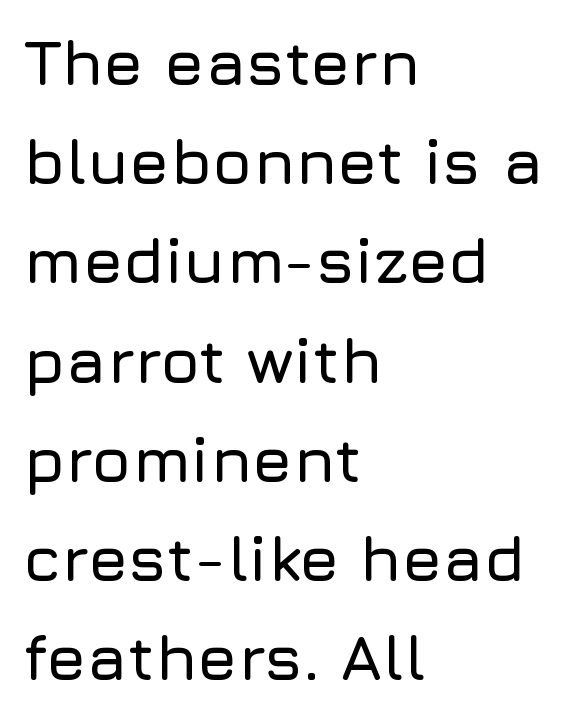
{"serif": "no", "italic": "no", "width": "normal", "stroke_contrast": "low", "x_height": "medium", "monospaced": "no", "underline": "no", "align": "left", "line_spacing": "normal", "line_spacing_ratio": 1.55, "letter_spacing": "normal", "letter_spacing_em": 0.0, "glyph_px": 64}
